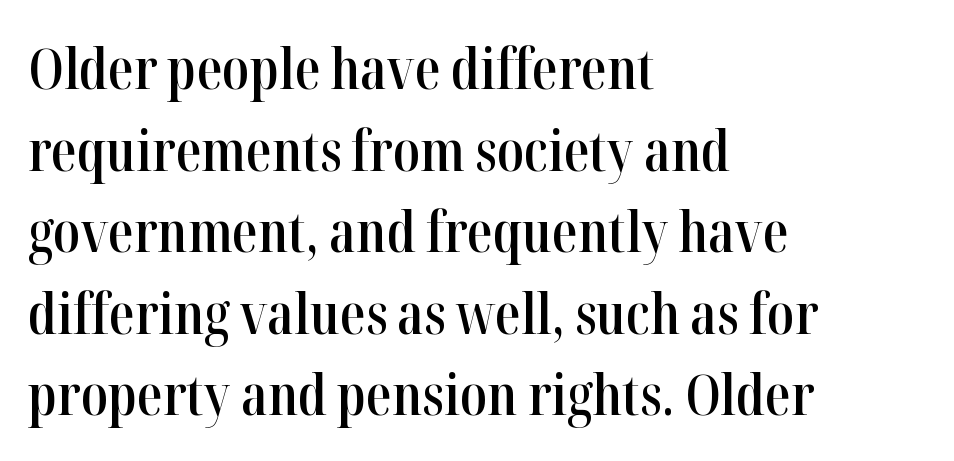
The image shows 57 px semibold, condensed serif type, upright; set left-aligned, normal line spacing (1.43x), normal letter spacing, not underlined; high stroke contrast and a medium x-height.
